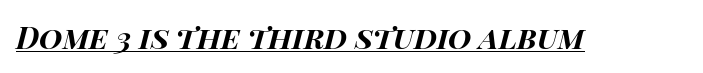
Compared with ordinary roman type, these characters are visibly tilted. What weight is shown? A full bold with thick strokes. Nobody touched the tracking dial on this one. Students, observe the line beneath the letters — that is underlining. The passage shown is typed in a proportional face where columns would drift.
